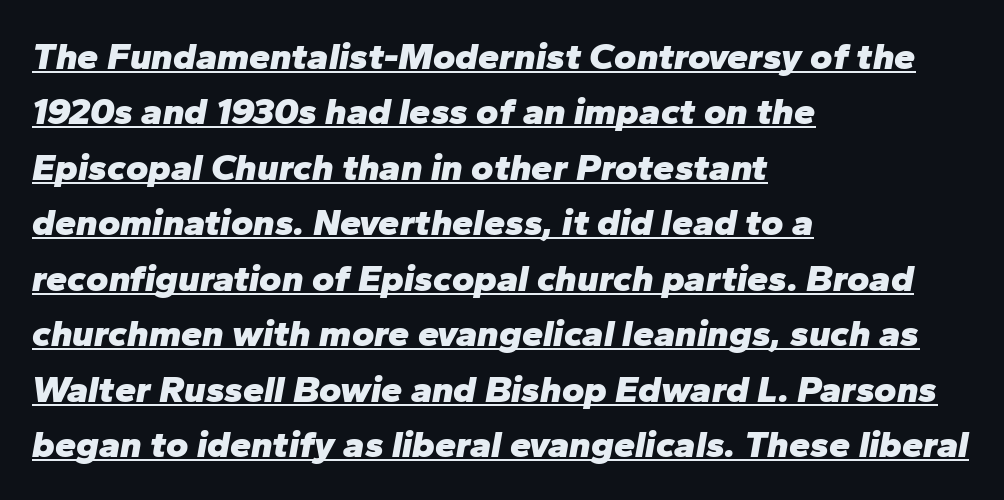
This is oblique type, the kind used for emphasis or titles. The letterforms sit shoulder to shoulder at normal distance. Where is the straight margin? On the left. Note the varied advance widths — an 'i' is clearly narrower than an 'm'. This sample carries an underscore along the baseline area.
